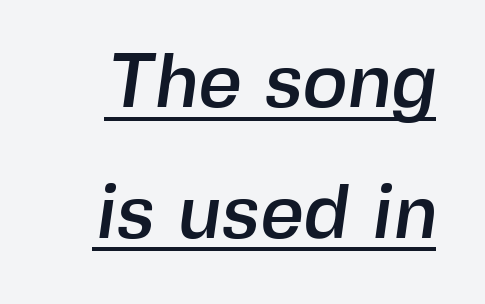
The face used here appears with an underline applied. The line texture is even and compact thanks to regular tracking. The type family on display is of the sans-serif kind. The face used here is proportionally spaced, like ordinary book or web type.
